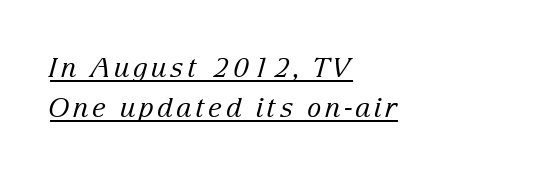
Q: Is the text bold? A: No.
Q: Is the text italic (slanted)? A: Yes, it leans right by about 15 degrees.
Q: Is the text underlined? A: Yes.
Q: How is the paragraph aligned? A: Left-aligned.
Q: Is the spacing between lines tight, normal or loose? A: Normal.
